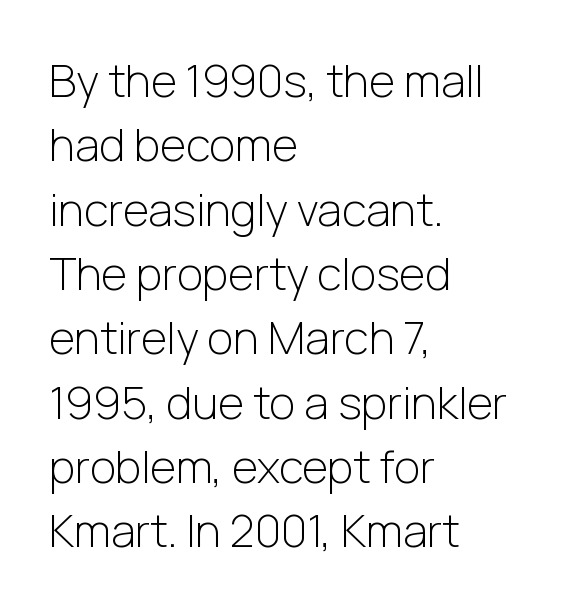
Q: Is the text bold? A: No.
Q: Is the text italic (slanted)? A: No, it is upright.
Q: Is the typeface a serif or a sans-serif typeface? A: Sans-serif.
Q: Is the text underlined? A: No.
Q: How is the paragraph aligned? A: Left-aligned.
Q: Is the spacing between letters normal or unusually wide? A: Normal.
Q: Is the spacing between lines tight, normal or loose? A: Normal.
Q: Width (condensed, normal, or wide)? A: Normal.
Q: Stroke contrast? A: Low.
Q: x-height? A: Medium.
Q: Monospaced? A: No.
